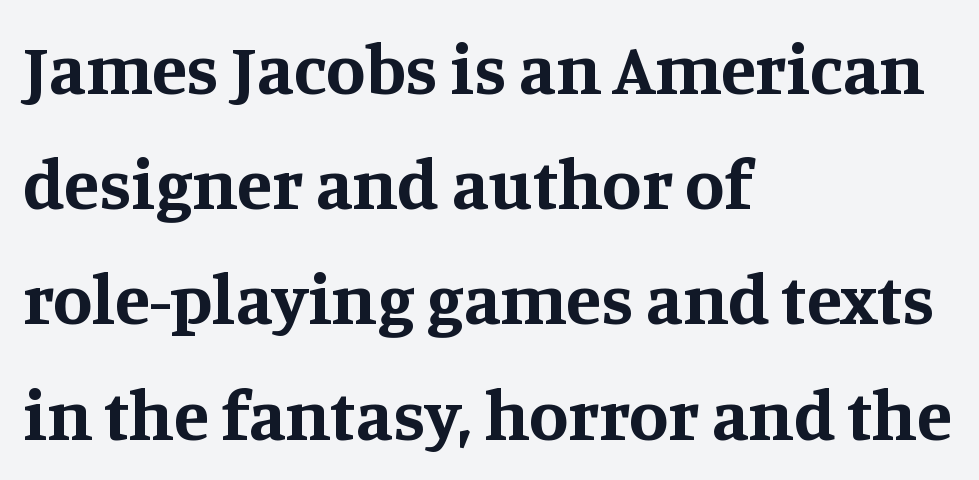
Q: Is the text bold? A: Yes.
Q: Is the text italic (slanted)? A: No, it is upright.
Q: Is the typeface a serif or a sans-serif typeface? A: Serif.
Q: Is the text underlined? A: No.
Q: How is the paragraph aligned? A: Left-aligned.
Q: Is the spacing between letters normal or unusually wide? A: Normal.
Q: Is the spacing between lines tight, normal or loose? A: Normal.
Q: Width (condensed, normal, or wide)? A: Normal.
Q: Stroke contrast? A: Medium.
Q: x-height? A: Large.
Q: Monospaced? A: No.
